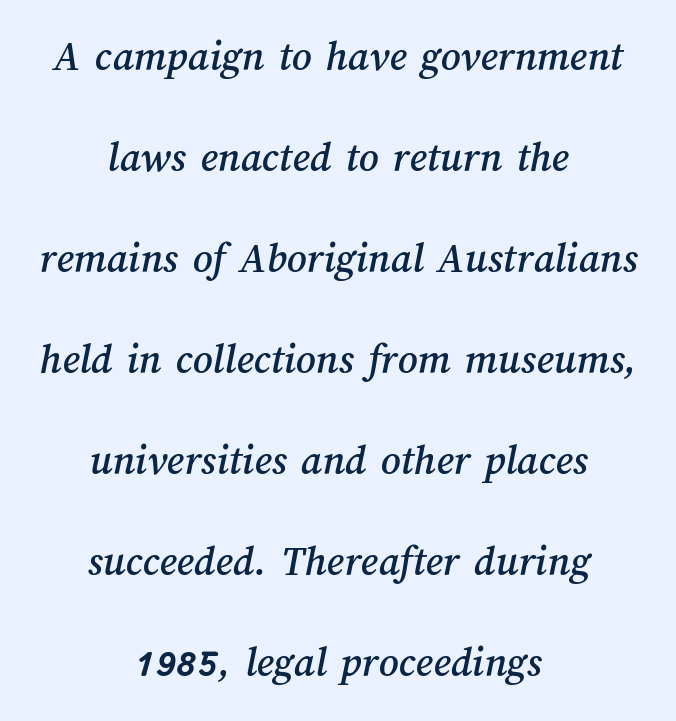
{"width": "normal", "stroke_contrast": "medium", "x_height": "medium", "monospaced": "no", "underline": "no", "align": "center", "line_spacing": "loose", "line_spacing_ratio": 2.35, "letter_spacing": "normal", "letter_spacing_em": 0.0, "glyph_px": 43}
